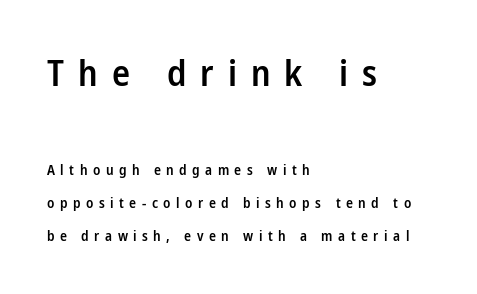
Q: Is the text bold? A: Semi-bold.
Q: Is the text italic (slanted)? A: No, it is upright.
Q: Is the typeface a serif or a sans-serif typeface? A: Sans-serif.
Q: Is the text underlined? A: No.
Q: How is the paragraph aligned? A: Left-aligned.
Q: Is the spacing between letters normal or unusually wide? A: Unusually wide.
Q: Is the spacing between lines tight, normal or loose? A: Loose.
Q: Which block of text is set in a larger size, the first (top) or the second (bottom)? A: The first (top) one.
Q: Width (condensed, normal, or wide)? A: Condensed.
Q: Stroke contrast? A: Low.
Q: x-height? A: Medium.
Q: Monospaced? A: No.
